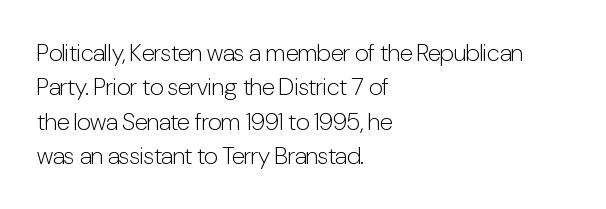
{"italic": "no", "bold": "no", "underline": "no", "align": "left", "line_spacing": "normal", "line_spacing_ratio": 1.43, "letter_spacing": "normal", "letter_spacing_em": 0.0, "glyph_px": 24}
